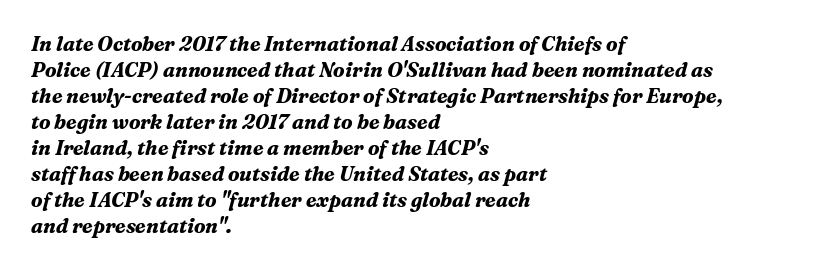
{"italic": "yes", "lean": "right", "slant_degrees": 16, "bold": "yes", "underline": "no", "align": "left", "line_spacing": "normal", "line_spacing_ratio": 1.3, "letter_spacing": "normal", "letter_spacing_em": 0.0, "glyph_px": 20}
